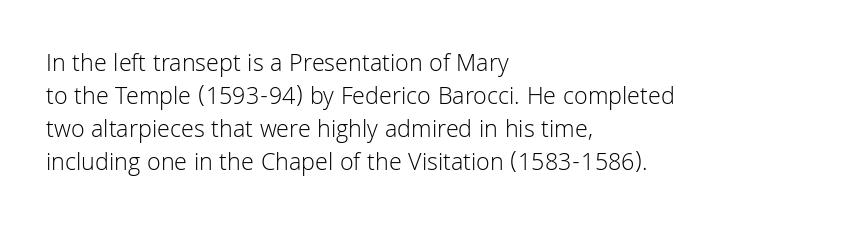
The image shows 25 px text type, upright; set left-aligned, normal line spacing (1.32x), normal letter spacing, not underlined.
